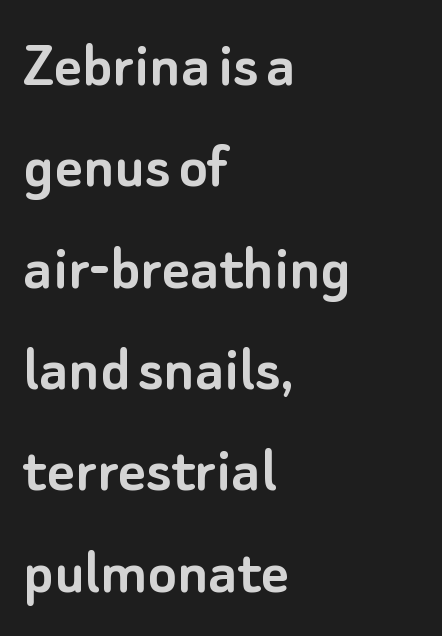
{"serif": "no", "italic": "no", "width": "normal", "stroke_contrast": "low", "x_height": "small", "monospaced": "no", "underline": "no", "align": "left", "line_spacing": "normal", "line_spacing_ratio": 1.49, "letter_spacing": "normal", "letter_spacing_em": 0.0, "glyph_px": 68}
